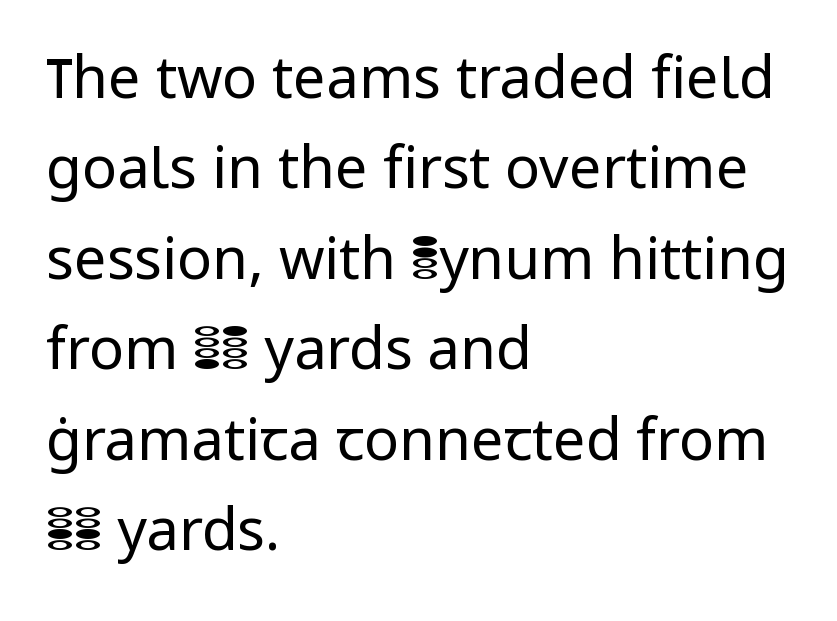
{"serif": "no", "italic": "no", "bold": "no", "weight": "regular", "width": "normal", "stroke_contrast": "low", "x_height": "medium", "monospaced": "no", "underline": "no", "align": "left", "line_spacing": "normal", "line_spacing_ratio": 1.56, "letter_spacing": "normal", "letter_spacing_em": 0.0, "glyph_px": 58}
